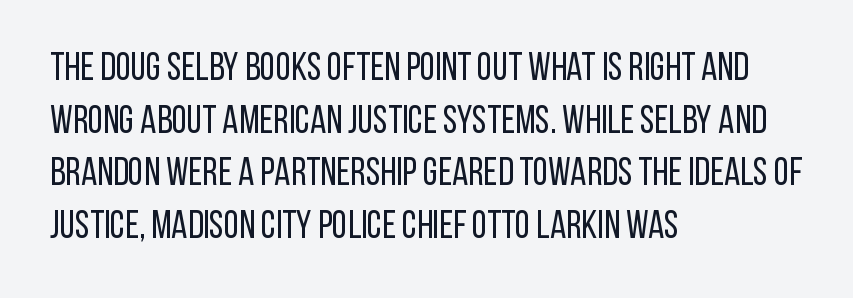
Q: Is the text bold? A: No.
Q: Is the text italic (slanted)? A: No, it is upright.
Q: Is the typeface a serif or a sans-serif typeface? A: Sans-serif.
Q: Is the text underlined? A: No.
Q: How is the paragraph aligned? A: Left-aligned.
Q: Is the spacing between letters normal or unusually wide? A: Normal.
Q: Is the spacing between lines tight, normal or loose? A: Normal.
Q: Width (condensed, normal, or wide)? A: Condensed.
Q: Stroke contrast? A: Low.
Q: x-height? A: Large.
Q: Monospaced? A: No.
